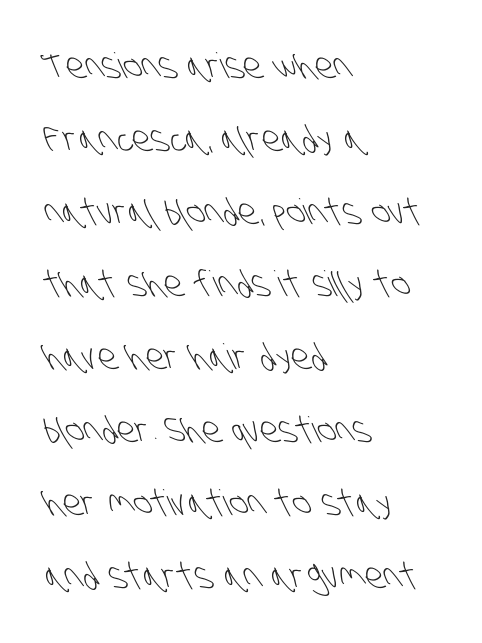
Examine the stroke ends and you'll find no serifs. Letters have the restrained weight of plain body copy at most. Clear beneath every line of the passage. The rendering uses natural spacing where letterforms have individual widths. The setting favours the left margin, as ordinary paragraphs usually do.
